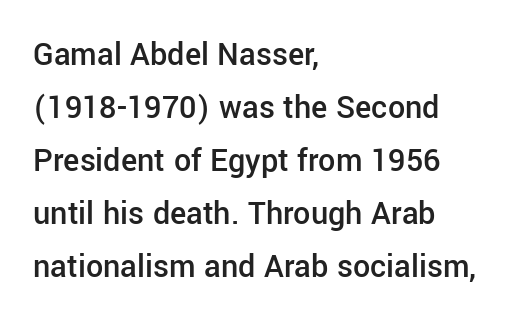
The image shows 34 px semibold sans-serif type, upright; set left-aligned, normal line spacing (1.56x), normal letter spacing, not underlined; low stroke contrast and a medium x-height.
